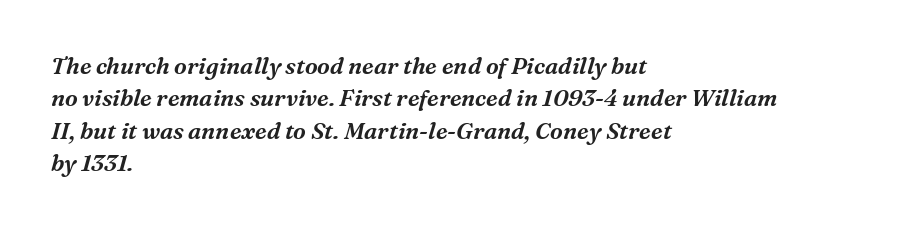
Q: Is the text italic (slanted)? A: Yes, it leans right by about 16 degrees.
Q: Is the text underlined? A: No.
Q: How is the paragraph aligned? A: Left-aligned.
Q: Is the spacing between letters normal or unusually wide? A: Normal.
Q: Is the spacing between lines tight, normal or loose? A: Normal.
